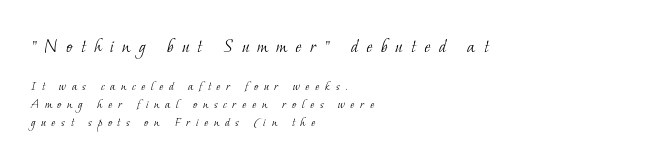
Regarding leading, the lines here are spaced in the standard way. Descenders are the only things crossing below the line. The upper block of text is set noticeably larger than the block beneath it. Substantial extra tracking has been applied to these lines. These glyphs show unthickened strokes, regular width or finer.
